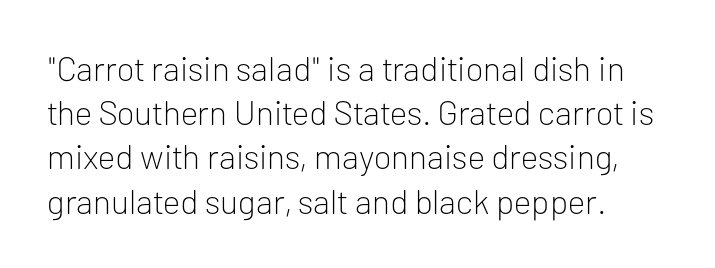
These lines sit exactly where default settings would place them. The typeface chosen for these lines omits serifs. Is the type heavy? It reads as light-to-regular instead. Students, note that the glyphs here touch the page at normal intervals.
